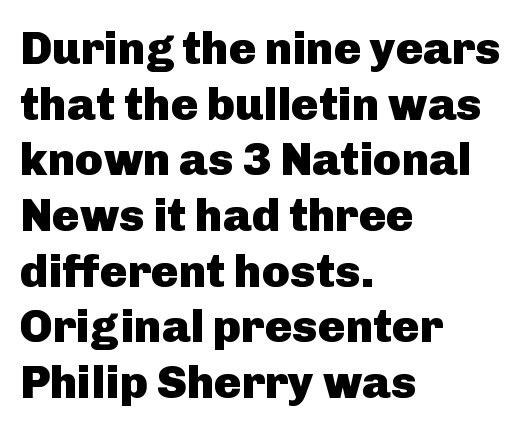
The type is set solid horizontally, with unmodified tracking. A typesetter would label this face a sans. You'd pick this weight for a headline — it's a proper bold. If you drew a ruler down the left edge, every line would touch it.
